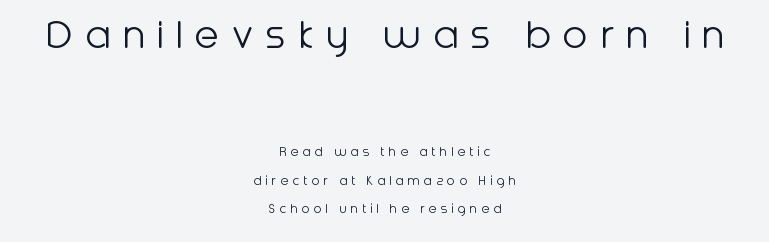
The image shows 46 px light sans-serif type, upright; set centered, loose line spacing (1.93x), unusually wide letter spacing (+0.25 em), not underlined; the first (top) block is 3.07x larger; low stroke contrast and a medium x-height.
